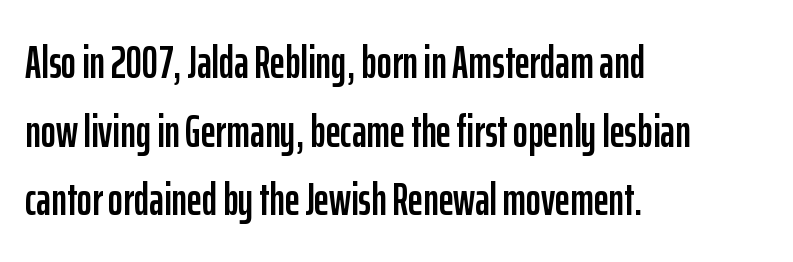
Q: Is the text italic (slanted)? A: No, it is upright.
Q: Is the typeface a serif or a sans-serif typeface? A: Sans-serif.
Q: Is the text underlined? A: No.
Q: How is the paragraph aligned? A: Left-aligned.
Q: Is the spacing between letters normal or unusually wide? A: Normal.
Q: Is the spacing between lines tight, normal or loose? A: Normal.
Q: Width (condensed, normal, or wide)? A: Condensed.
Q: Stroke contrast? A: Low.
Q: x-height? A: Medium.
Q: Monospaced? A: No.
